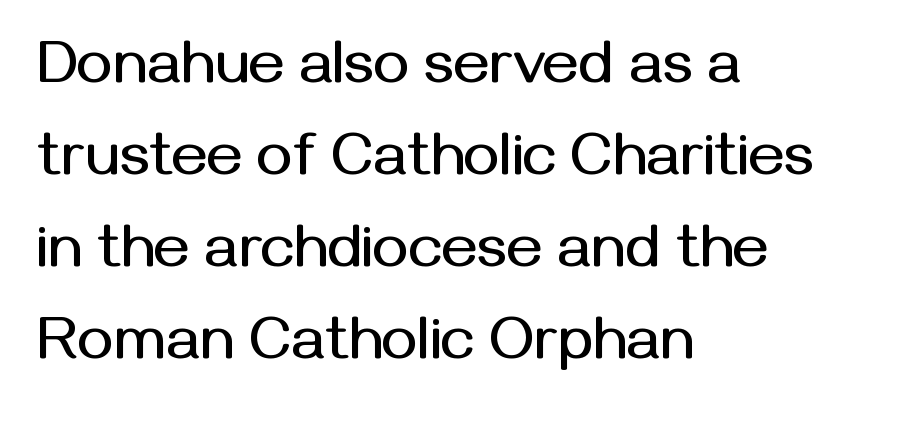
The image shows 61 px sans-serif type, upright; set left-aligned, normal line spacing (1.51x), normal letter spacing, not underlined; medium stroke contrast and a medium x-height.
